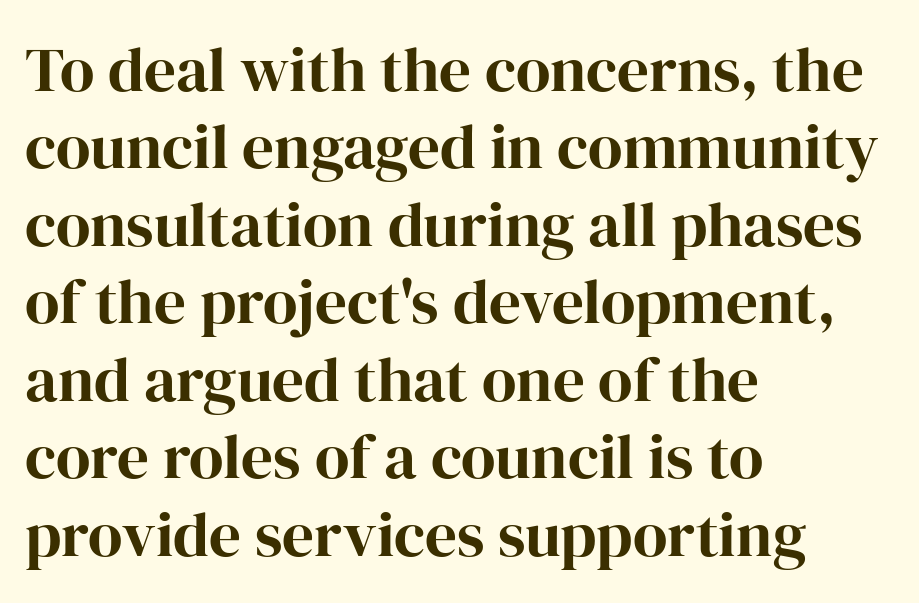
The characters look thick and weighty, a clear bold. Style check: upright. The lines in this sample share a left origin and differ only in where they stop. Type style note: has serifs.
